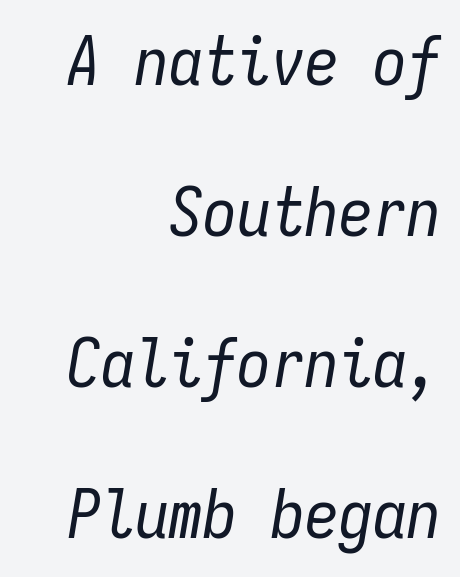
Q: Is the text bold? A: No.
Q: Is the text italic (slanted)? A: Yes, it leans right by about 9 degrees.
Q: Is the text underlined? A: No.
Q: How is the paragraph aligned? A: Right-aligned.
Q: Is the spacing between letters normal or unusually wide? A: Normal.
Q: Is the spacing between lines tight, normal or loose? A: Loose.
Q: Width (condensed, normal, or wide)? A: Condensed.
Q: Stroke contrast? A: Low.
Q: x-height? A: Medium.
Q: Monospaced? A: Yes.
